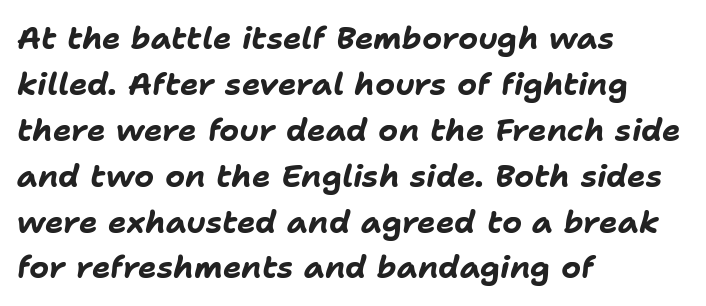
Q: Is the text bold? A: Yes.
Q: Is the text italic (slanted)? A: Yes, it leans right by about 11 degrees.
Q: Is the text underlined? A: No.
Q: How is the paragraph aligned? A: Left-aligned.
Q: Is the spacing between letters normal or unusually wide? A: Normal.
Q: Is the spacing between lines tight, normal or loose? A: Normal.
Q: Width (condensed, normal, or wide)? A: Normal.
Q: Stroke contrast? A: Low.
Q: x-height? A: Medium.
Q: Monospaced? A: No.
